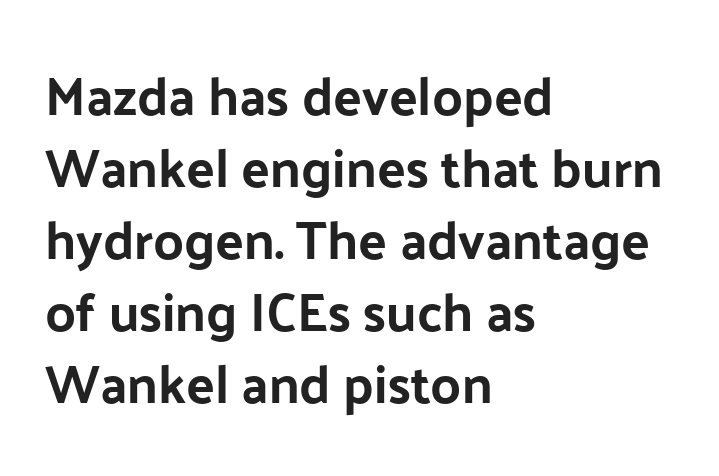
The image shows 53 px sans-serif type, upright; set left-aligned, normal line spacing (1.36x), normal letter spacing, not underlined; low stroke contrast and a medium x-height.
